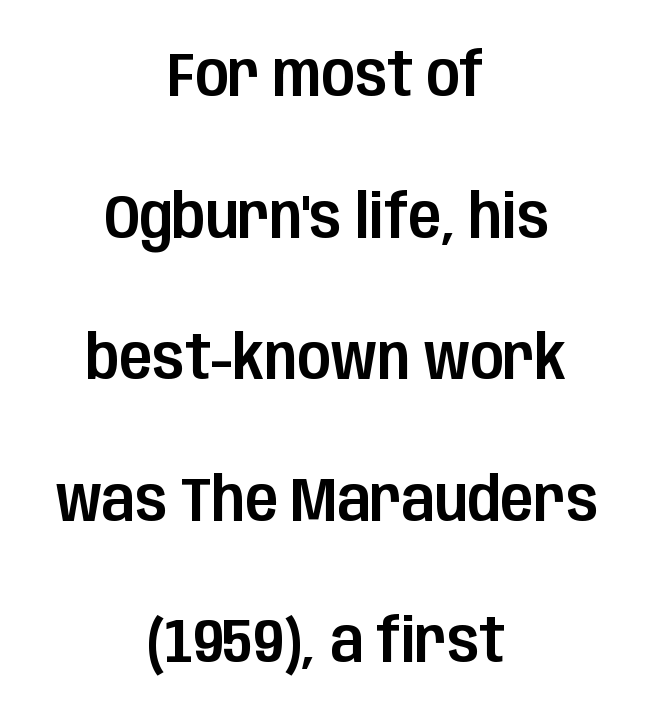
Q: Is the text italic (slanted)? A: No, it is upright.
Q: Is the typeface a serif or a sans-serif typeface? A: Sans-serif.
Q: Is the text underlined? A: No.
Q: How is the paragraph aligned? A: Centered.
Q: Is the spacing between letters normal or unusually wide? A: Normal.
Q: Is the spacing between lines tight, normal or loose? A: Loose.
Q: Width (condensed, normal, or wide)? A: Condensed.
Q: Stroke contrast? A: Low.
Q: x-height? A: Large.
Q: Monospaced? A: No.
